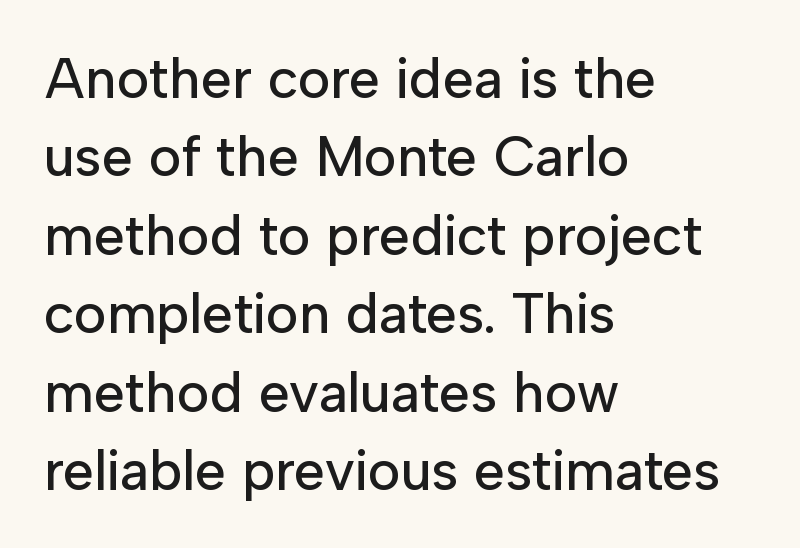
Q: Is the text italic (slanted)? A: No, it is upright.
Q: Is the typeface a serif or a sans-serif typeface? A: Sans-serif.
Q: Is the text underlined? A: No.
Q: How is the paragraph aligned? A: Left-aligned.
Q: Is the spacing between letters normal or unusually wide? A: Normal.
Q: Is the spacing between lines tight, normal or loose? A: Normal.
Q: Width (condensed, normal, or wide)? A: Normal.
Q: Stroke contrast? A: Low.
Q: x-height? A: Medium.
Q: Monospaced? A: No.
